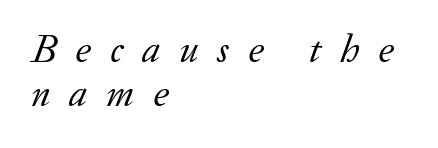
Q: Is the text bold? A: No.
Q: Is the text italic (slanted)? A: Yes, it leans right by about 20 degrees.
Q: Is the typeface a serif or a sans-serif typeface? A: Serif.
Q: Is the text underlined? A: No.
Q: How is the paragraph aligned? A: Left-aligned.
Q: Is the spacing between letters normal or unusually wide? A: Unusually wide.
Q: Is the spacing between lines tight, normal or loose? A: Tight.
Q: Width (condensed, normal, or wide)? A: Normal.
Q: Stroke contrast? A: Low.
Q: x-height? A: Small.
Q: Monospaced? A: No.
